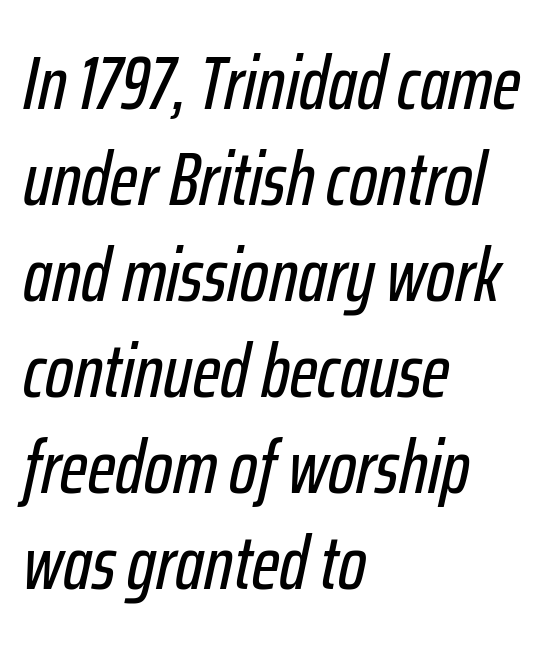
Q: Is the text italic (slanted)? A: Yes, it leans right by about 12 degrees.
Q: Is the text underlined? A: No.
Q: How is the paragraph aligned? A: Left-aligned.
Q: Is the spacing between letters normal or unusually wide? A: Normal.
Q: Is the spacing between lines tight, normal or loose? A: Normal.
Q: Width (condensed, normal, or wide)? A: Condensed.
Q: Stroke contrast? A: Low.
Q: x-height? A: Medium.
Q: Monospaced? A: No.
